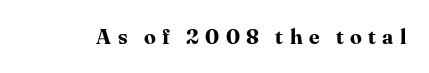
Q: Is the text bold? A: Yes.
Q: Is the text italic (slanted)? A: No, it is upright.
Q: Is the text underlined? A: No.
Q: Is the spacing between letters normal or unusually wide? A: Unusually wide.
